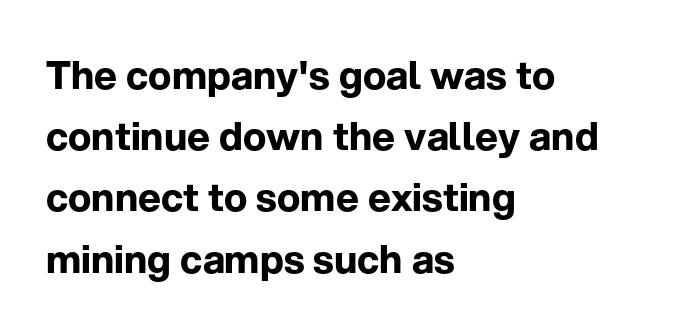
Q: Is the text bold? A: Yes.
Q: Is the text italic (slanted)? A: No, it is upright.
Q: Is the typeface a serif or a sans-serif typeface? A: Sans-serif.
Q: Is the text underlined? A: No.
Q: How is the paragraph aligned? A: Left-aligned.
Q: Is the spacing between letters normal or unusually wide? A: Normal.
Q: Is the spacing between lines tight, normal or loose? A: Normal.
Q: Width (condensed, normal, or wide)? A: Normal.
Q: Stroke contrast? A: Low.
Q: x-height? A: Medium.
Q: Monospaced? A: No.
